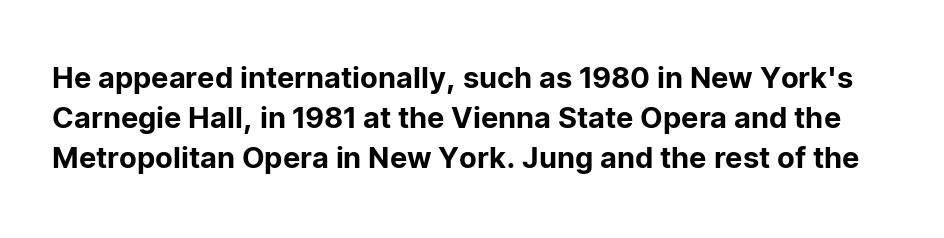
Q: Is the text italic (slanted)? A: No, it is upright.
Q: Is the typeface a serif or a sans-serif typeface? A: Sans-serif.
Q: Is the text underlined? A: No.
Q: Is the spacing between letters normal or unusually wide? A: Normal.
Q: Is the spacing between lines tight, normal or loose? A: Normal.
Q: Width (condensed, normal, or wide)? A: Normal.
Q: Stroke contrast? A: Low.
Q: x-height? A: Medium.
Q: Monospaced? A: No.
